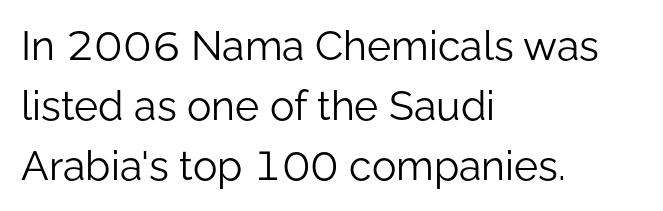
Q: Is the text bold? A: No.
Q: Is the text italic (slanted)? A: No, it is upright.
Q: Is the typeface a serif or a sans-serif typeface? A: Sans-serif.
Q: Is the text underlined? A: No.
Q: How is the paragraph aligned? A: Left-aligned.
Q: Is the spacing between letters normal or unusually wide? A: Normal.
Q: Is the spacing between lines tight, normal or loose? A: Normal.
Q: Width (condensed, normal, or wide)? A: Normal.
Q: Stroke contrast? A: Low.
Q: x-height? A: Medium.
Q: Monospaced? A: No.
